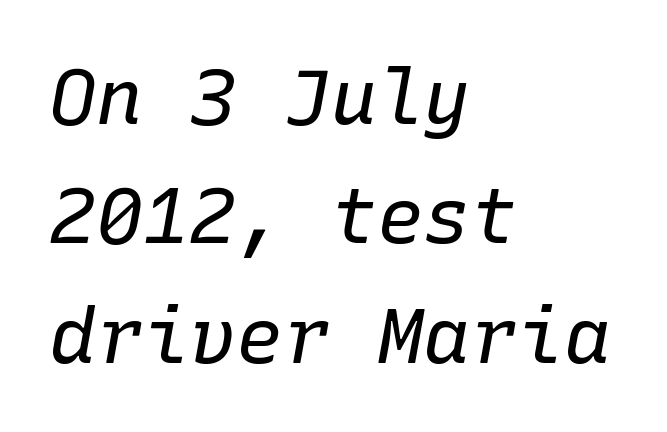
Q: Is the text bold? A: No.
Q: Is the text italic (slanted)? A: Yes, it leans right by about 10 degrees.
Q: Is the text underlined? A: No.
Q: How is the paragraph aligned? A: Left-aligned.
Q: Is the spacing between letters normal or unusually wide? A: Normal.
Q: Is the spacing between lines tight, normal or loose? A: Normal.
Q: Width (condensed, normal, or wide)? A: Normal.
Q: Stroke contrast? A: Low.
Q: x-height? A: Medium.
Q: Monospaced? A: Yes.
